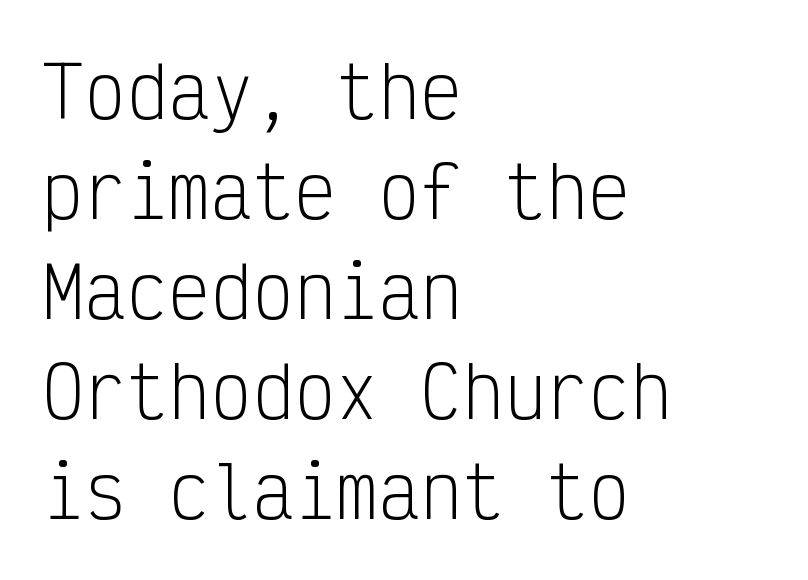
The image shows 70 px light, condensed sans-serif type, upright, monospaced; set left-aligned, normal line spacing (1.43x), normal letter spacing, not underlined; low stroke contrast and a medium x-height.
